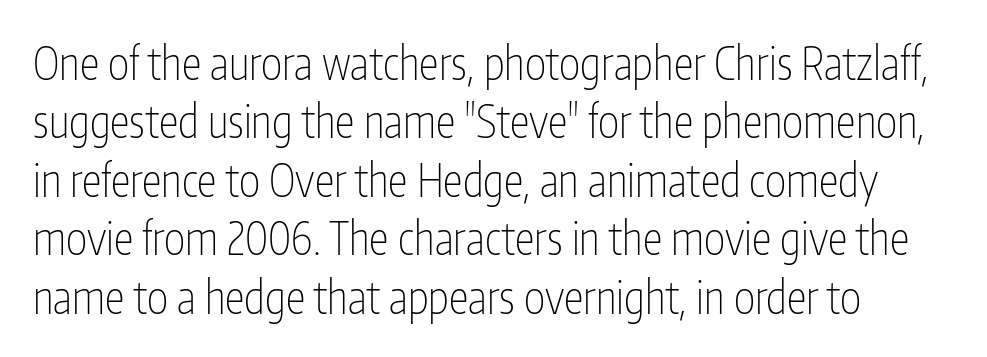
The line-height multiplier appears to be the usual default. A quiet, ordinary-to-light weight characterises the typeface. Left-aligned paragraph, ragged on the right. Type style note: lacks serifs. Tracking value appears to be zero — textbook default spacing. It's the straight-up-and-down kind of type.
